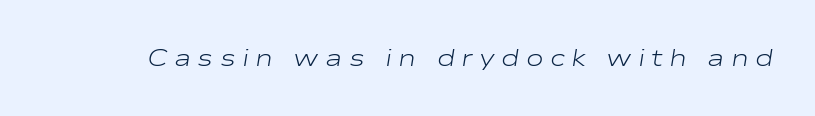
Q: Is the text bold? A: No.
Q: Is the text italic (slanted)? A: Yes, it leans right by about 9 degrees.
Q: Is the text underlined? A: No.
Q: Is the spacing between letters normal or unusually wide? A: Unusually wide.
